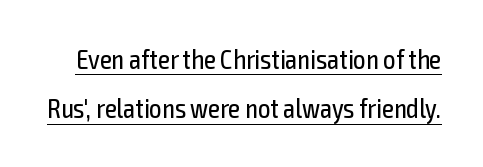
{"italic": "no", "bold": "no", "underline": "yes", "line_spacing_ratio": 1.83, "letter_spacing": "normal", "letter_spacing_em": 0.0, "glyph_px": 27}
